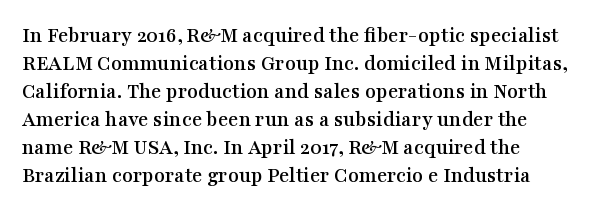
The image shows 22 px text type, upright; set left-aligned, normal line spacing (1.27x), normal letter spacing, not underlined.
